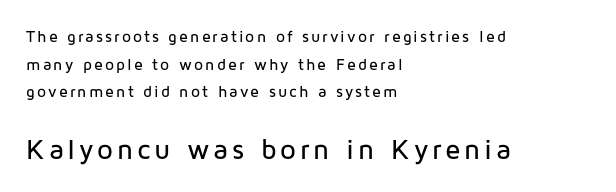
The image shows 28 px sans-serif type, upright; set left-aligned, line spacing 1.73x, not underlined; the second (bottom) block is 1.75x larger; low stroke contrast and a medium x-height.
